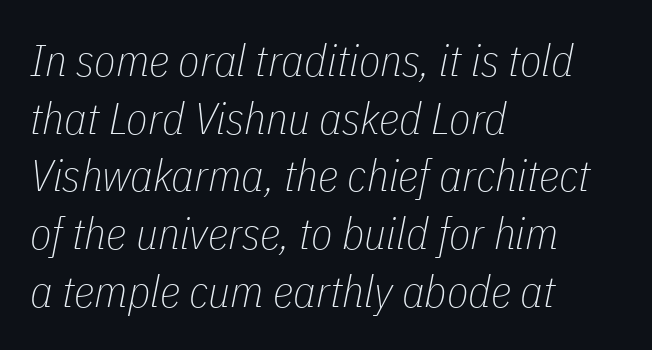
Q: Is the text bold? A: No.
Q: Is the text italic (slanted)? A: Yes, it leans right by about 11 degrees.
Q: Is the text underlined? A: No.
Q: How is the paragraph aligned? A: Left-aligned.
Q: Is the spacing between letters normal or unusually wide? A: Normal.
Q: Is the spacing between lines tight, normal or loose? A: Normal.
Q: Width (condensed, normal, or wide)? A: Condensed.
Q: Stroke contrast? A: Low.
Q: x-height? A: Medium.
Q: Monospaced? A: No.
